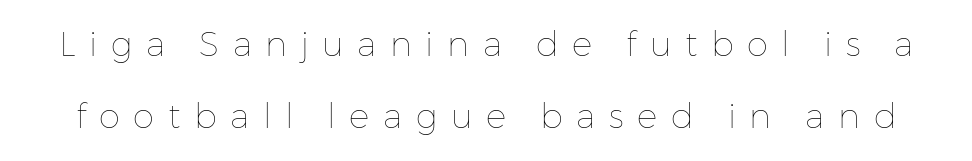
The typography opts for an upright posture over an oblique one. Bold? No — there's no thickening of the strokes. Short note: letters widely spaced. The zone under the glyphs is completely vacant.
